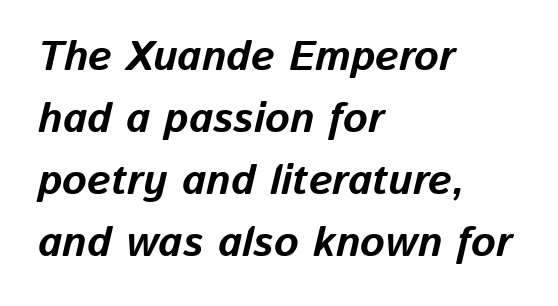
Default kerning and tracking; the words read as compact shapes. These lines stack with their left ends in a neat column. The specimen reads as italic at a glance. Only glyphs here, with clear space below each row.
